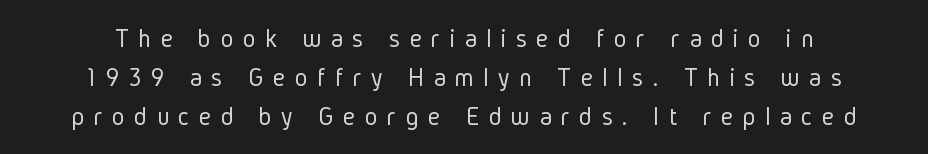
The image shows 27 px text type, upright; set normal line spacing (1.44x), unusually wide letter spacing (+0.35 em), not underlined.
